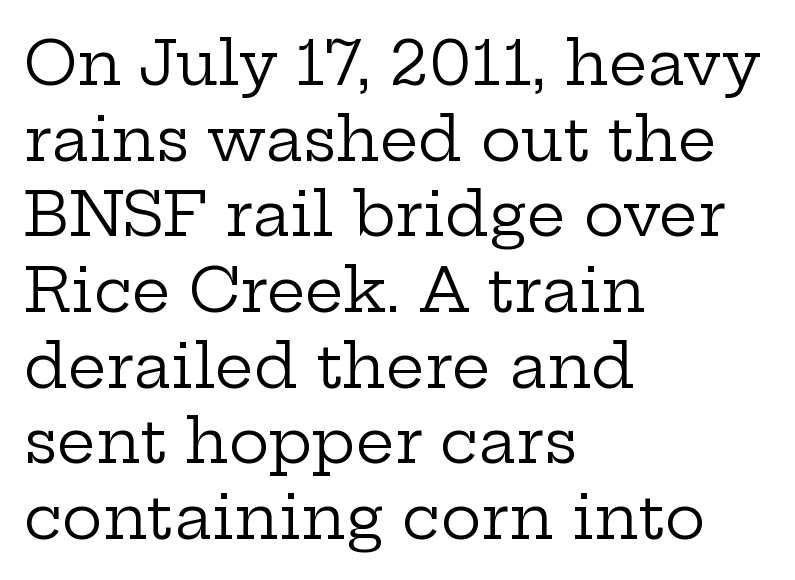
Q: Is the text bold? A: No.
Q: Is the text italic (slanted)? A: No, it is upright.
Q: Is the typeface a serif or a sans-serif typeface? A: Serif.
Q: Is the text underlined? A: No.
Q: How is the paragraph aligned? A: Left-aligned.
Q: Is the spacing between letters normal or unusually wide? A: Normal.
Q: Width (condensed, normal, or wide)? A: Wide.
Q: Stroke contrast? A: Low.
Q: x-height? A: Medium.
Q: Monospaced? A: No.
